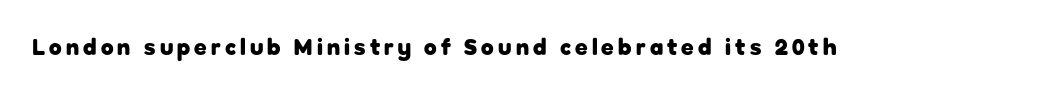
The words here are not underlined. Ascenders rise straight up at ninety degrees. What weight is shown? A full bold with thick strokes.
